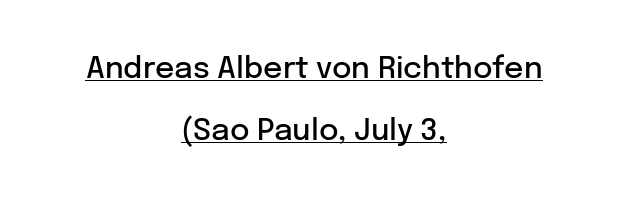
Q: Is the text bold? A: Semi-bold.
Q: Is the text italic (slanted)? A: No, it is upright.
Q: Is the typeface a serif or a sans-serif typeface? A: Sans-serif.
Q: Is the text underlined? A: Yes.
Q: How is the paragraph aligned? A: Centered.
Q: Is the spacing between letters normal or unusually wide? A: Normal.
Q: Is the spacing between lines tight, normal or loose? A: Loose.
Q: Width (condensed, normal, or wide)? A: Normal.
Q: Stroke contrast? A: Low.
Q: x-height? A: Medium.
Q: Monospaced? A: No.
